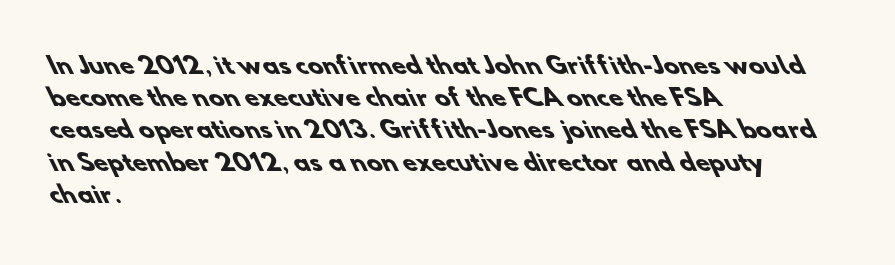
{"bold": "yes", "underline": "no", "align": "left", "line_spacing": "normal", "line_spacing_ratio": 1.4, "letter_spacing": "normal", "letter_spacing_em": 0.0, "glyph_px": 23}
